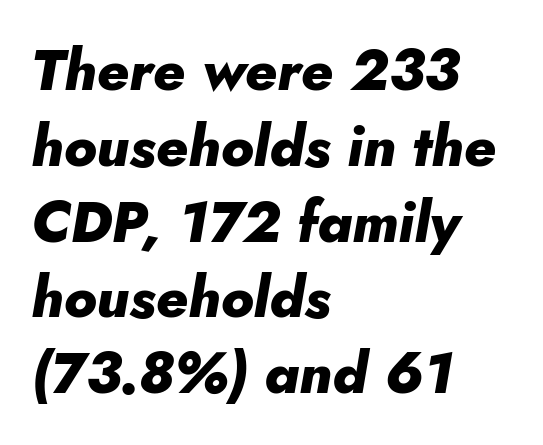
Q: Is the text bold? A: Yes.
Q: Is the text italic (slanted)? A: Yes, it leans right by about 10 degrees.
Q: Is the text underlined? A: No.
Q: How is the paragraph aligned? A: Left-aligned.
Q: Is the spacing between letters normal or unusually wide? A: Normal.
Q: Is the spacing between lines tight, normal or loose? A: Normal.
Q: Width (condensed, normal, or wide)? A: Normal.
Q: Stroke contrast? A: Low.
Q: x-height? A: Small.
Q: Monospaced? A: No.
